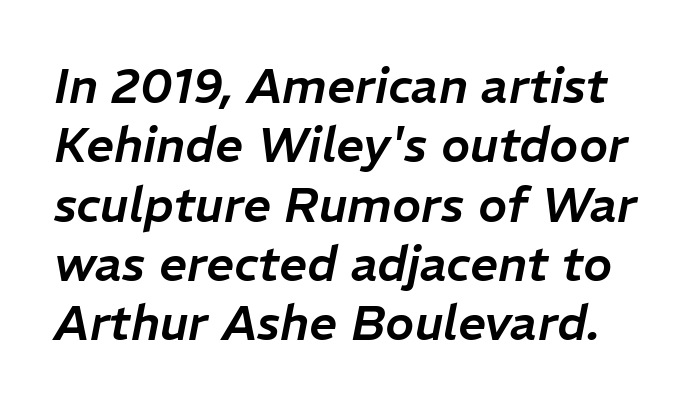
Q: Is the text italic (slanted)? A: Yes, it leans right by about 11 degrees.
Q: Is the text underlined? A: No.
Q: Is the spacing between letters normal or unusually wide? A: Normal.
Q: Width (condensed, normal, or wide)? A: Normal.
Q: Stroke contrast? A: Low.
Q: x-height? A: Medium.
Q: Monospaced? A: No.
